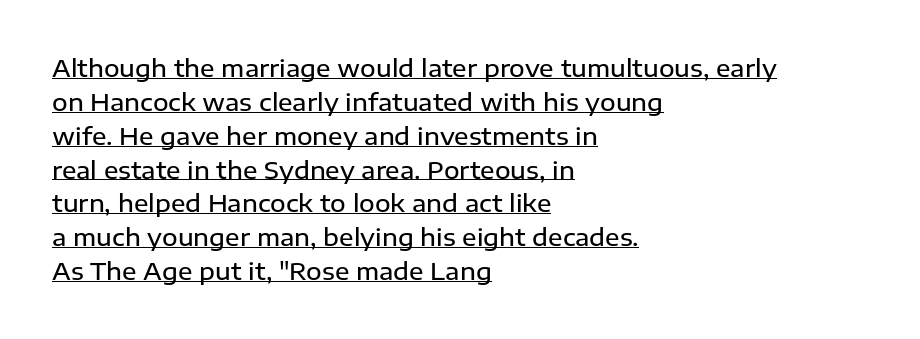
The image shows 24 px text type, upright; set left-aligned, normal line spacing (1.41x), normal letter spacing, underlined.
